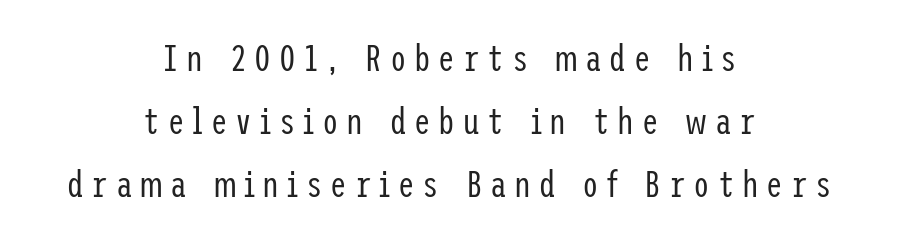
The image shows 37 px regular-weight, condensed sans-serif type, upright; set centered, normal line spacing (1.7x), unusually wide letter spacing (+0.21 em), not underlined; low stroke contrast and a medium x-height.
